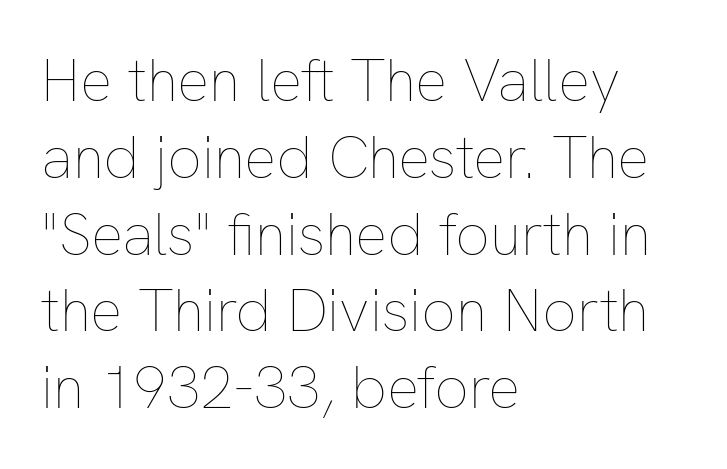
The image shows 60 px thin type, upright; set left-aligned, normal line spacing (1.28x), normal letter spacing, not underlined; low stroke contrast and a medium x-height.
